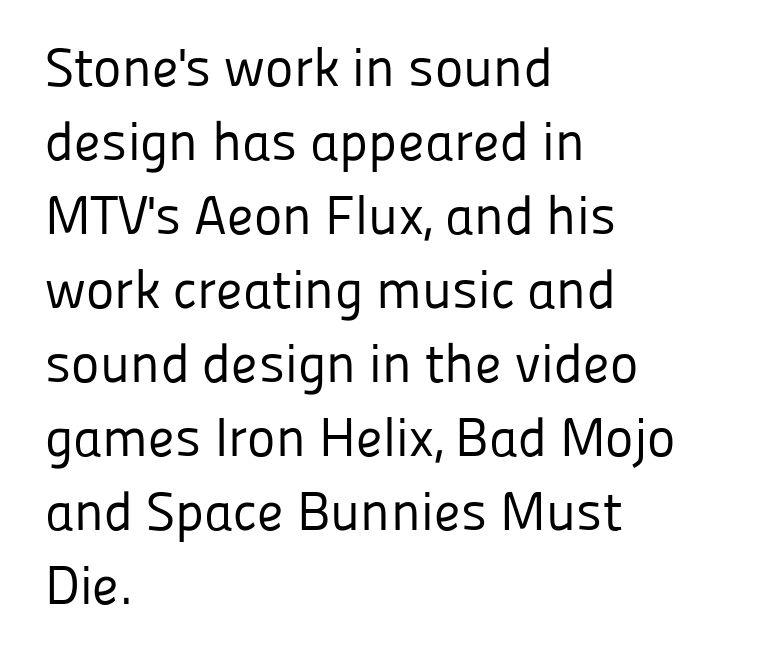
The image shows 54 px regular-weight sans-serif type, upright; set left-aligned, normal line spacing (1.37x), normal letter spacing, not underlined; low stroke contrast and a medium x-height.
